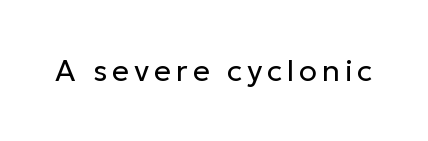
Vertical strokes here are truly vertical. Descenders hang freely into open space. The passage shown is typed in a proportional face where columns would drift. Unbolded letterforms with no extra heft. Letterform terminals end flat and unadorned throughout the passage.
